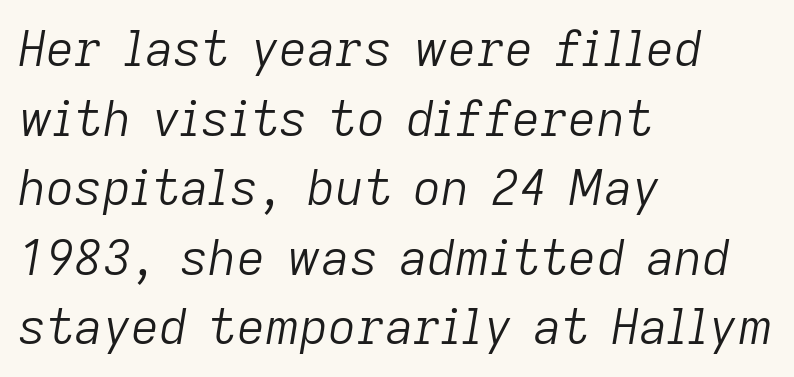
Q: Is the text bold? A: No.
Q: Is the text italic (slanted)? A: Yes, it leans right by about 9 degrees.
Q: Is the text underlined? A: No.
Q: How is the paragraph aligned? A: Left-aligned.
Q: Is the spacing between letters normal or unusually wide? A: Normal.
Q: Is the spacing between lines tight, normal or loose? A: Normal.
Q: Width (condensed, normal, or wide)? A: Normal.
Q: Stroke contrast? A: Low.
Q: x-height? A: Medium.
Q: Monospaced? A: No.
